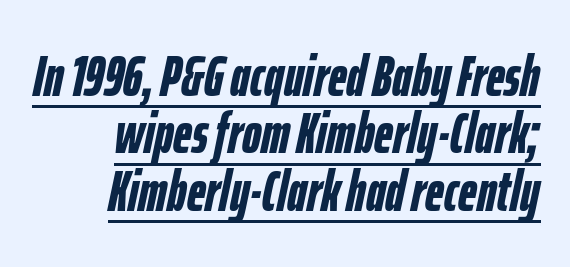
{"italic": "yes", "lean": "right", "slant_degrees": 12, "bold": "yes", "weight": "semibold", "width": "condensed", "stroke_contrast": "low", "x_height": "medium", "monospaced": "no", "underline": "yes", "align": "right", "line_spacing": "tight", "line_spacing_ratio": 0.99, "letter_spacing": "normal", "letter_spacing_em": 0.0, "glyph_px": 58}
